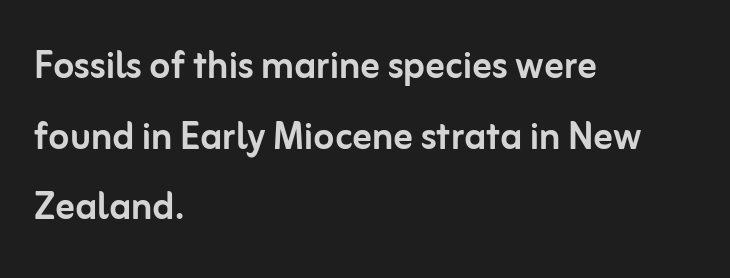
The image shows 48 px sans-serif type, upright; set left-aligned, normal line spacing (1.47x), normal letter spacing, not underlined; low stroke contrast and a medium x-height.
